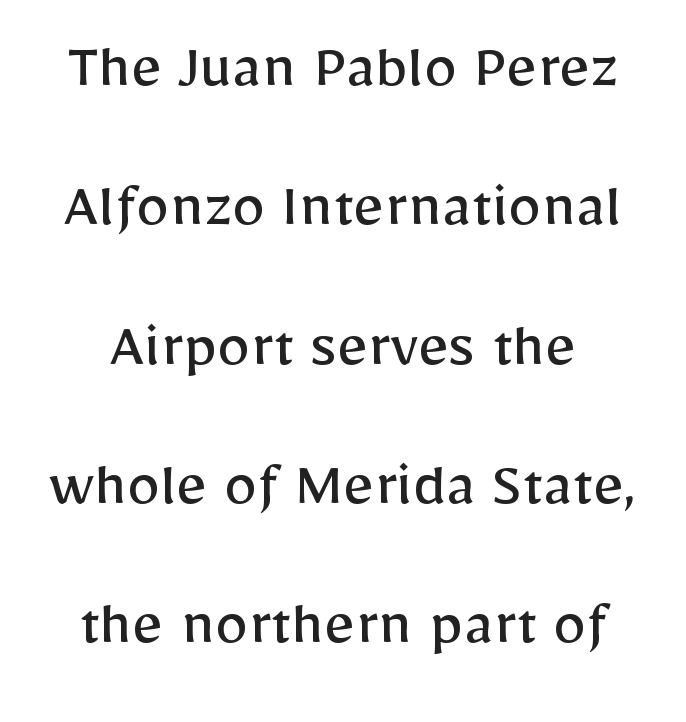
Tracking here is standard; glyphs follow each other at the usual distance. The characters are drawn with everyday or finer stroke widths. Descender tails drop into unmarked territory. The rendering uses natural spacing where letterforms have individual widths.
